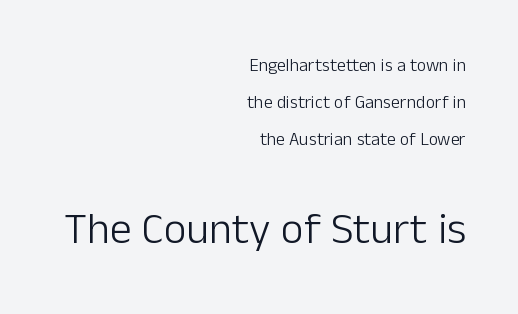
{"serif": "no", "italic": "no", "bold": "no", "weight": "light", "width": "normal", "stroke_contrast": "low", "x_height": "medium", "monospaced": "no", "underline": "no", "align": "right", "line_spacing": "loose", "line_spacing_ratio": 2.05, "letter_spacing": "normal", "letter_spacing_em": 0.0, "larger_block": "second", "size_ratio": 2.44, "glyph_px": 44}
